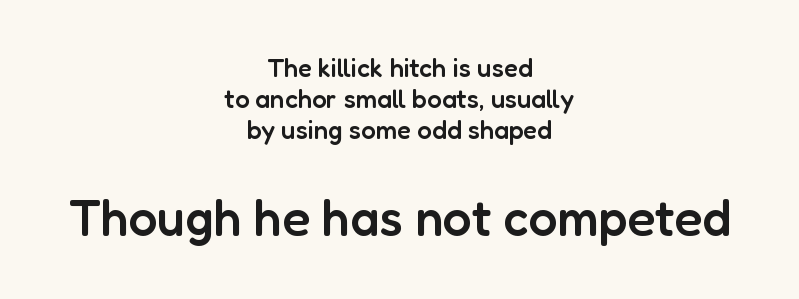
The image shows 51 px semibold sans-serif type, upright; set centered, line spacing 1.19x, normal letter spacing, not underlined; the second (bottom) block is 1.96x larger; low stroke contrast and a medium x-height.
